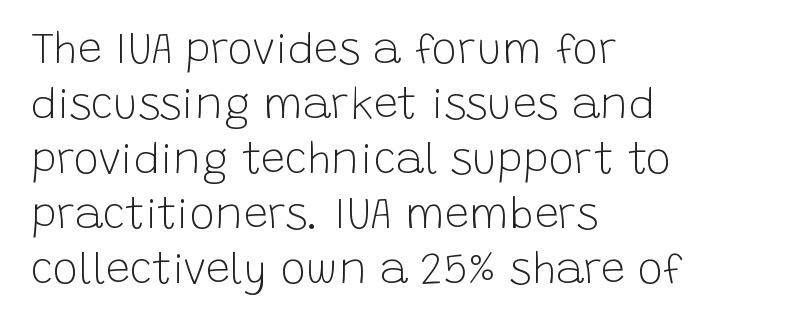
Glyph-to-glyph distance matches everyday printed text. A typesetter would call this proportional, since set widths differ per character. Line beginnings align vertically; line endings do not. In terms of leading, this rendering sits right in the middle.
